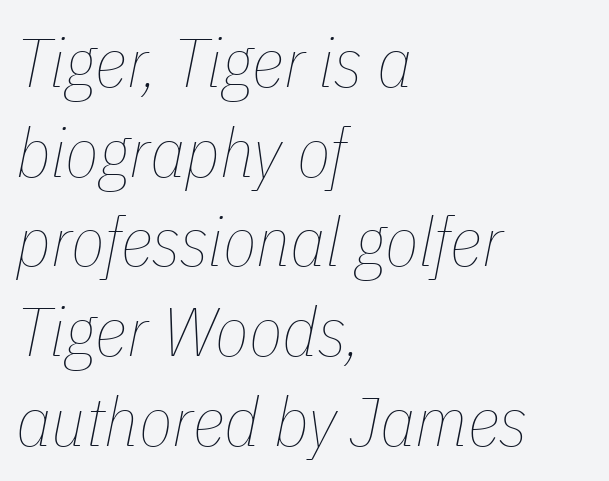
The image shows 69 px thin, condensed type, italic (leaning right); set left-aligned, normal line spacing (1.3x), normal letter spacing, not underlined; low stroke contrast and a medium x-height.
